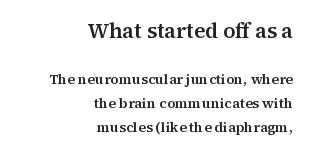
{"italic": "no", "underline": "no", "align": "right", "line_spacing_ratio": 1.71, "letter_spacing": "normal", "letter_spacing_em": 0.0, "larger_block": "first", "size_ratio": 1.5, "glyph_px": 21}
